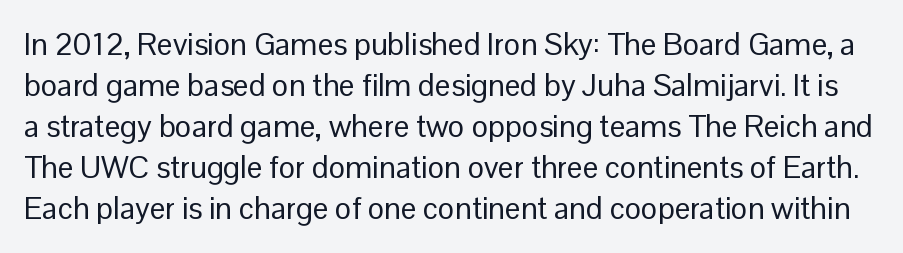
The image shows 31 px regular-weight sans-serif type, upright; set normal line spacing (1.32x), normal letter spacing, not underlined; low stroke contrast and a medium x-height.
